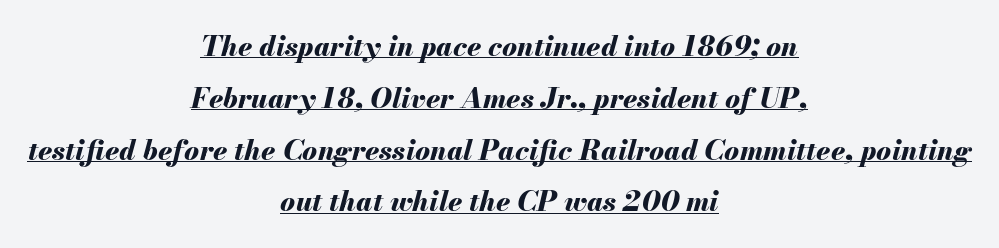
{"italic": "yes", "lean": "right", "slant_degrees": 13, "bold": "yes", "weight": "bold", "width": "normal", "stroke_contrast": "medium", "x_height": "small", "monospaced": "no", "underline": "yes", "align": "center", "line_spacing_ratio": 1.85, "letter_spacing": "normal", "letter_spacing_em": 0.0, "glyph_px": 28}
